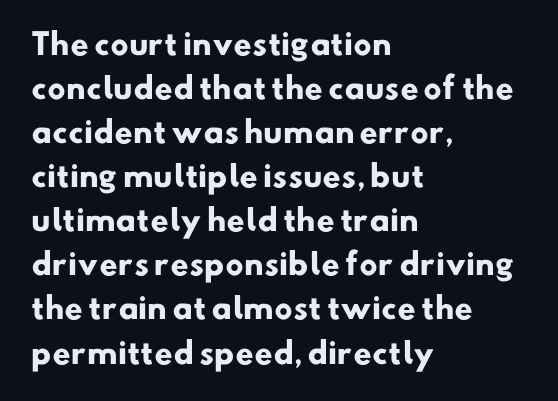
These lines stack with their left ends in a neat column. Varying glyph widths throughout — classic text-font behaviour. Is there much room between lines? A standard amount, neither cramped nor airy. Strong, thick strokes mark this as bold type. The rendering shows plain stroke endings on the letterforms — a sans-serif design.
